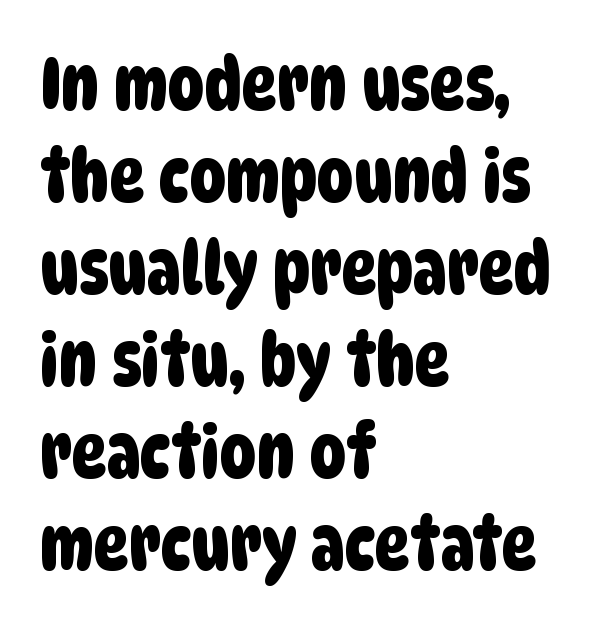
The image shows 73 px condensed sans-serif type; set left-aligned, normal line spacing (1.26x), normal letter spacing, not underlined; low stroke contrast and a large x-height.
